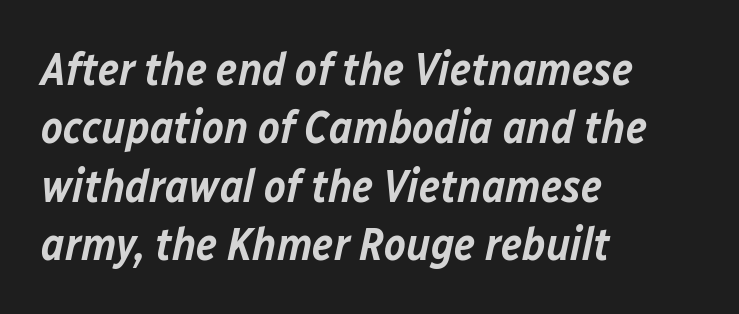
The characters look somewhat weighty, a semibold short of true bold. Nobody drew a line under any word here. Regular leading. The rendering uses natural spacing where letterforms have individual widths. Left-aligned paragraph, ragged on the right. You can tell it's italic because the verticals aren't actually vertical.
